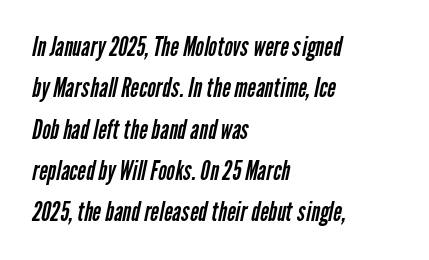
Q: Is the text bold? A: No.
Q: Is the text underlined? A: No.
Q: How is the paragraph aligned? A: Left-aligned.
Q: Is the spacing between letters normal or unusually wide? A: Normal.
Q: Is the spacing between lines tight, normal or loose? A: Normal.
